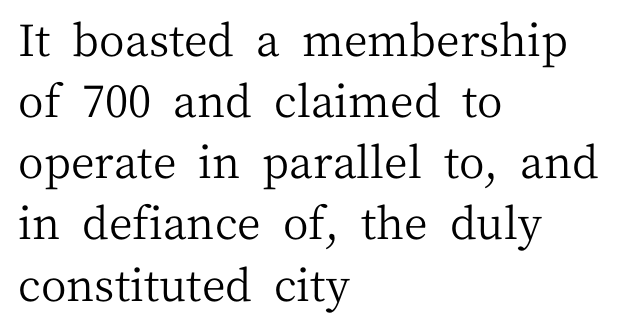
{"serif": "yes", "italic": "no", "bold": "no", "weight": "regular", "width": "normal", "stroke_contrast": "medium", "x_height": "medium", "monospaced": "no", "underline": "no", "align": "left", "line_spacing": "normal", "line_spacing_ratio": 1.39, "letter_spacing": "normal", "letter_spacing_em": 0.0, "glyph_px": 44}
